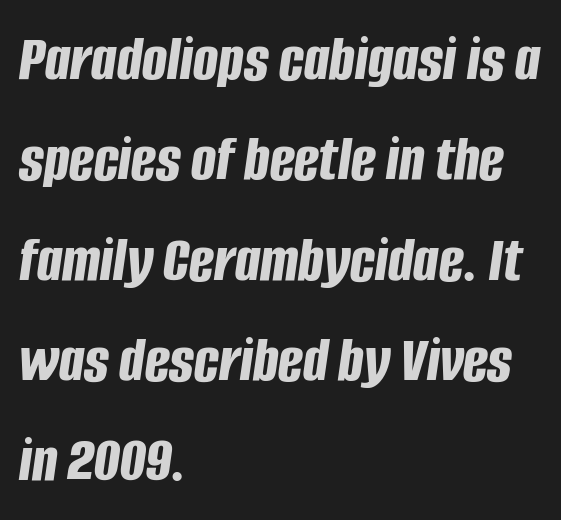
The image shows 66 px bold, condensed type, italic (leaning right); set left-aligned, normal line spacing (1.52x), normal letter spacing, not underlined; low stroke contrast and a large x-height.
